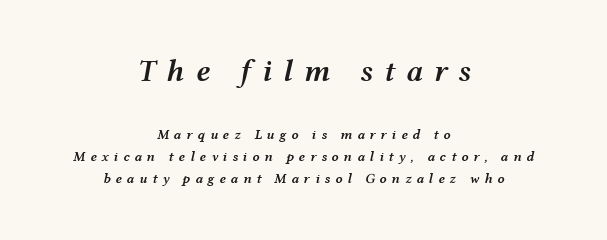
Q: Is the text bold? A: Semi-bold.
Q: Is the text italic (slanted)? A: Yes, it leans right by about 12 degrees.
Q: Is the text underlined? A: No.
Q: How is the paragraph aligned? A: Centered.
Q: Is the spacing between letters normal or unusually wide? A: Unusually wide.
Q: Is the spacing between lines tight, normal or loose? A: Normal.
Q: Which block of text is set in a larger size, the first (top) or the second (bottom)? A: The first (top) one.
Q: Width (condensed, normal, or wide)? A: Wide.
Q: Stroke contrast? A: Medium.
Q: x-height? A: Medium.
Q: Monospaced? A: No.
